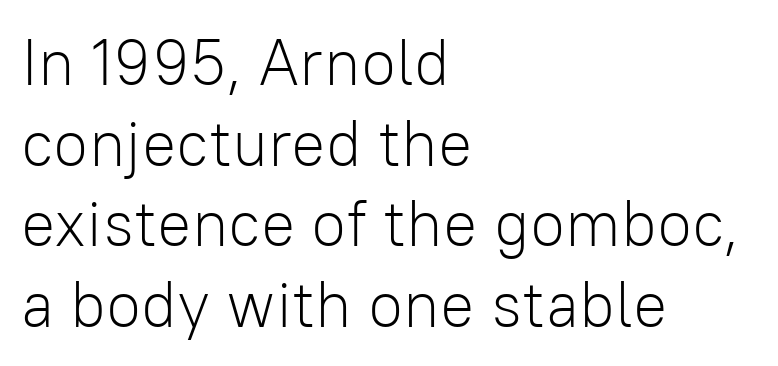
The image shows 64 px light sans-serif type, upright; set left-aligned, normal line spacing (1.26x), normal letter spacing, not underlined; low stroke contrast and a medium x-height.
